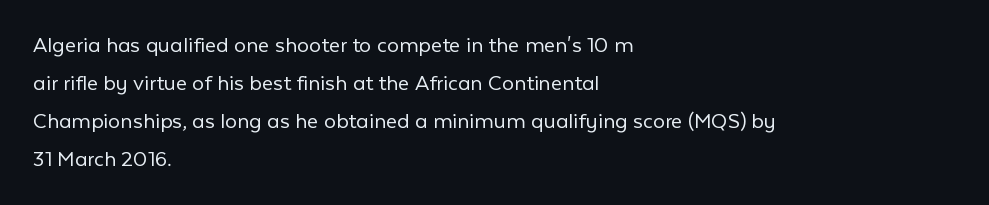
{"italic": "no", "bold": "no", "underline": "no", "align": "left", "line_spacing": "normal", "line_spacing_ratio": 1.58, "letter_spacing": "normal", "letter_spacing_em": 0.0, "glyph_px": 24}
